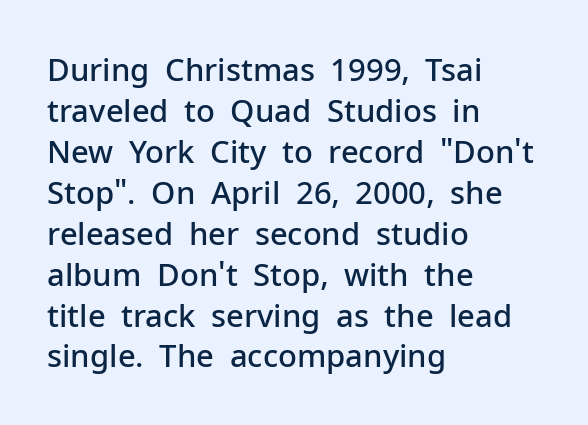
The image shows 31 px semibold sans-serif type, upright; set left-aligned, normal line spacing (1.32x), normal letter spacing, not underlined; low stroke contrast and a medium x-height.
